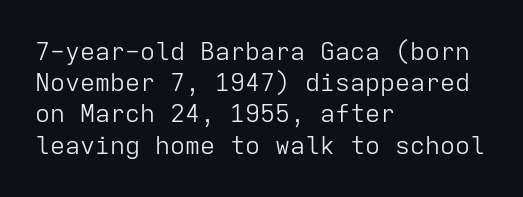
{"italic": "no", "bold": "no", "underline": "no", "align": "left", "line_spacing": "normal", "line_spacing_ratio": 1.25, "letter_spacing": "normal", "letter_spacing_em": 0.0, "glyph_px": 25}
